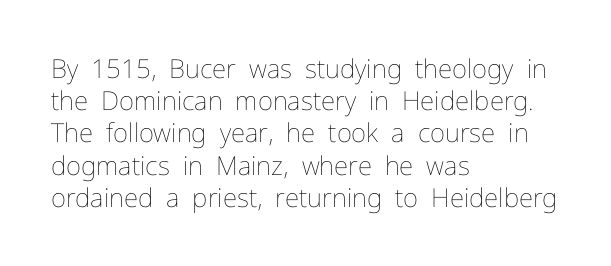
No letter is thick-stroked: the sample isn't bold. The lettering stays uniformly vertical, giving the passage a roman look. This sample uses plain, unmodified letter spacing. These lines stack with their left ends in a neat column. The gap between lines stays unmarked.
